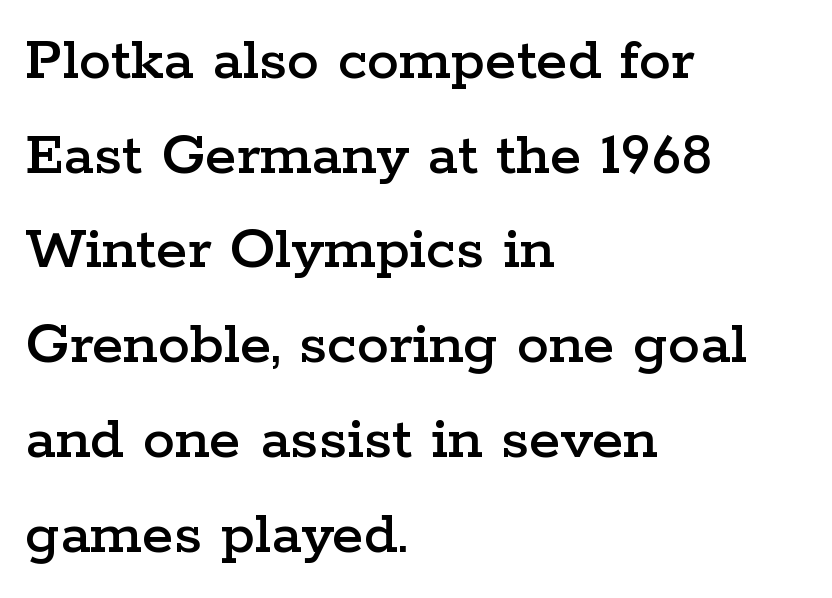
{"serif": "yes", "italic": "no", "width": "wide", "stroke_contrast": "low", "x_height": "medium", "monospaced": "no", "underline": "no", "align": "left", "line_spacing": "normal", "line_spacing_ratio": 1.48, "letter_spacing": "normal", "letter_spacing_em": 0.0, "glyph_px": 64}
